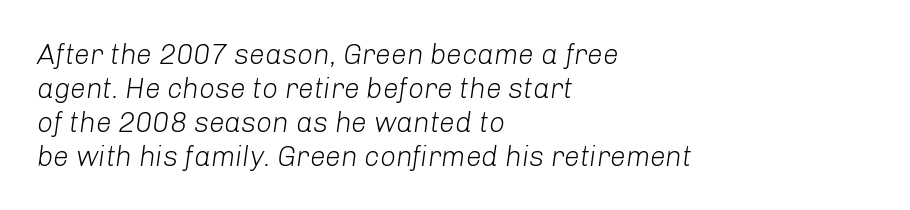
{"italic": "yes", "lean": "right", "slant_degrees": 8, "bold": "no", "weight": "light", "width": "normal", "stroke_contrast": "low", "x_height": "medium", "monospaced": "no", "underline": "no", "align": "left", "line_spacing_ratio": 1.21, "letter_spacing": "normal", "letter_spacing_em": 0.0, "glyph_px": 28}
